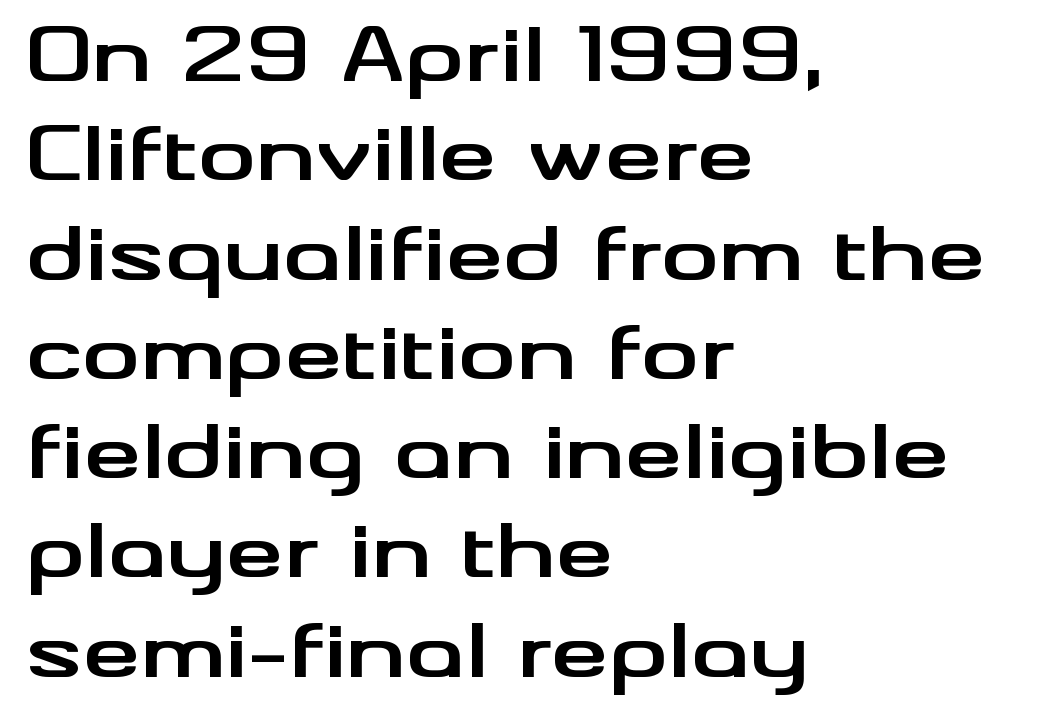
{"serif": "no", "italic": "no", "bold": "yes", "weight": "bold", "width": "wide", "stroke_contrast": "medium", "x_height": "small", "monospaced": "no", "underline": "no", "align": "left", "line_spacing": "normal", "line_spacing_ratio": 1.36, "letter_spacing": "normal", "letter_spacing_em": 0.0, "glyph_px": 73}
